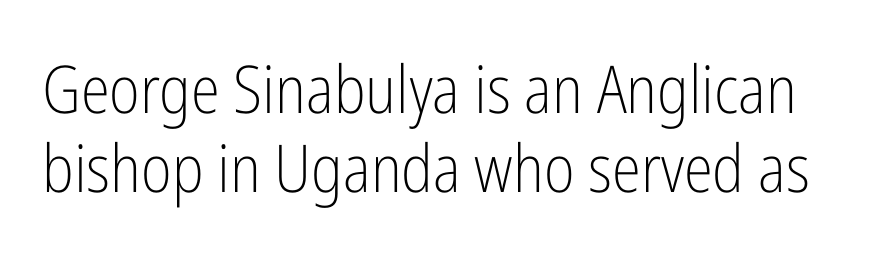
Upright lettering throughout. The characters are drawn with everyday or finer stroke widths. The face used here is proportionally spaced, like ordinary book or web type. Letters rest on an invisible, unmarked baseline. Check where the strokes stop: nothing finishes them off — pure sans.
